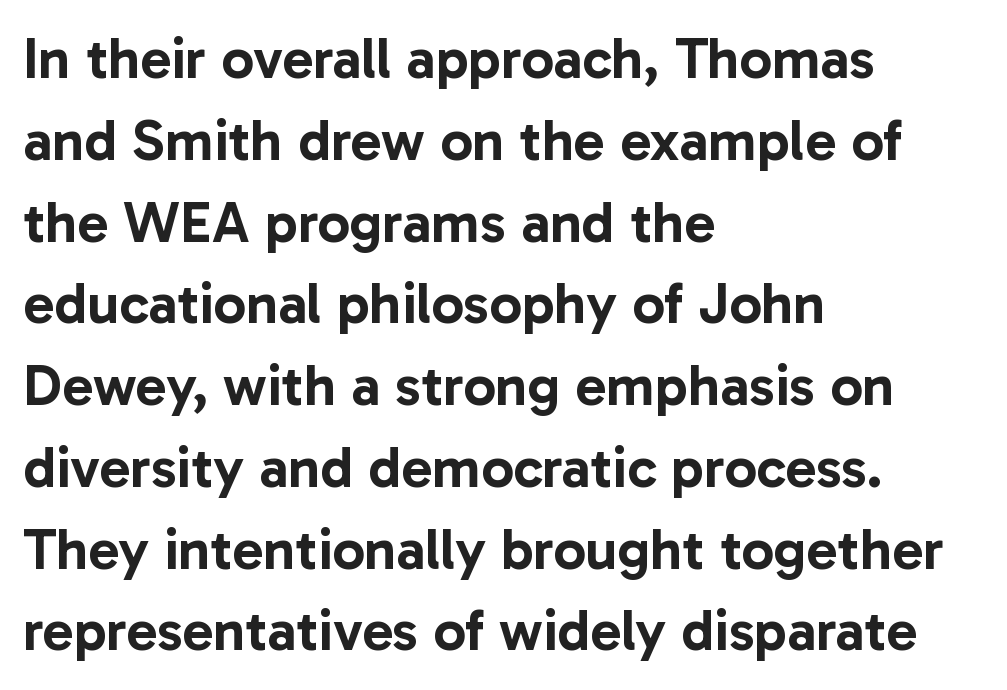
Line starts are locked; line ends wander. Any mark beneath the type? The region is blank. This sample keeps an unexceptional amount of space between lines. The gaps between neighbouring characters are ordinary and unremarkable. A typesetter would call this proportional, since set widths differ per character.
